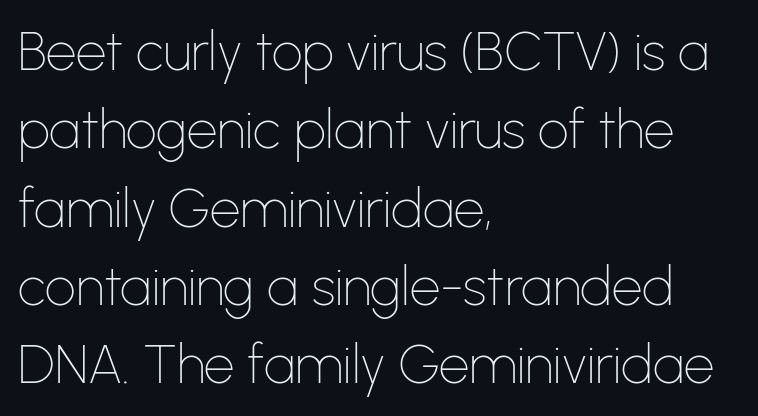
{"serif": "no", "italic": "no", "bold": "no", "weight": "thin", "width": "normal", "stroke_contrast": "low", "x_height": "medium", "monospaced": "no", "underline": "no", "align": "left", "line_spacing": "normal", "line_spacing_ratio": 1.45, "letter_spacing": "normal", "letter_spacing_em": 0.0, "glyph_px": 54}
